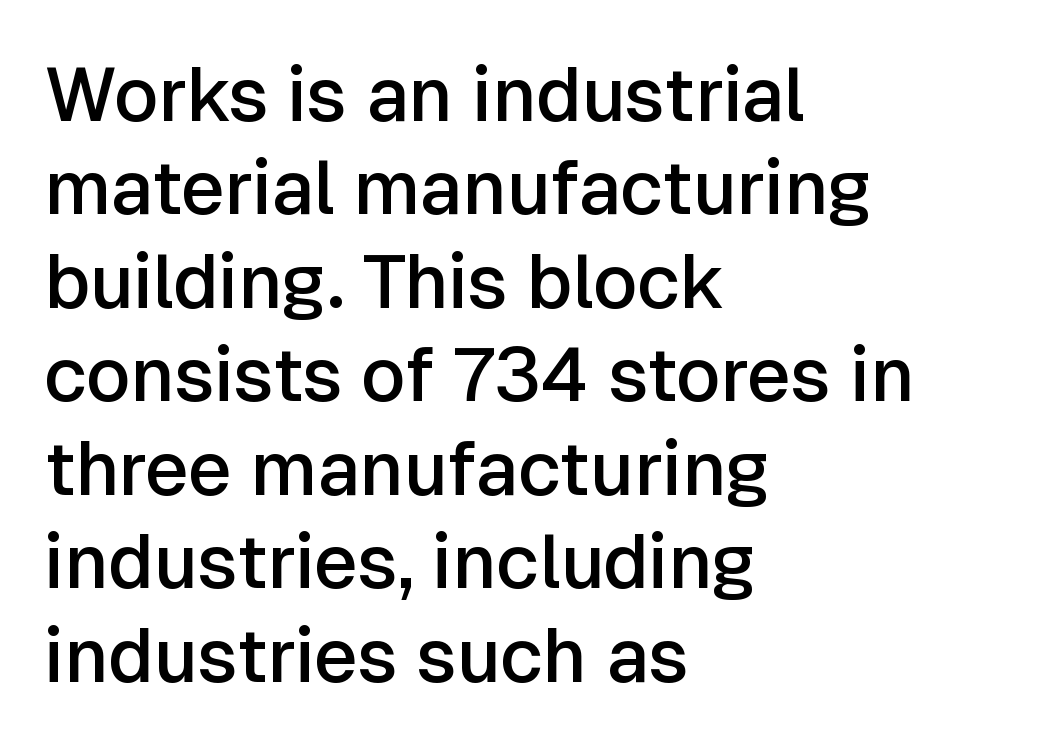
The foot of each line stays bare and open. Slightly chunky letters — semibold, I'd say, not full bold. Posture: vertical. Every row of glyphs begins at an identical x-position on the left. The face used here is rendered with its standard letterfit. You could not count columns in this text — the font is proportionally spaced.
